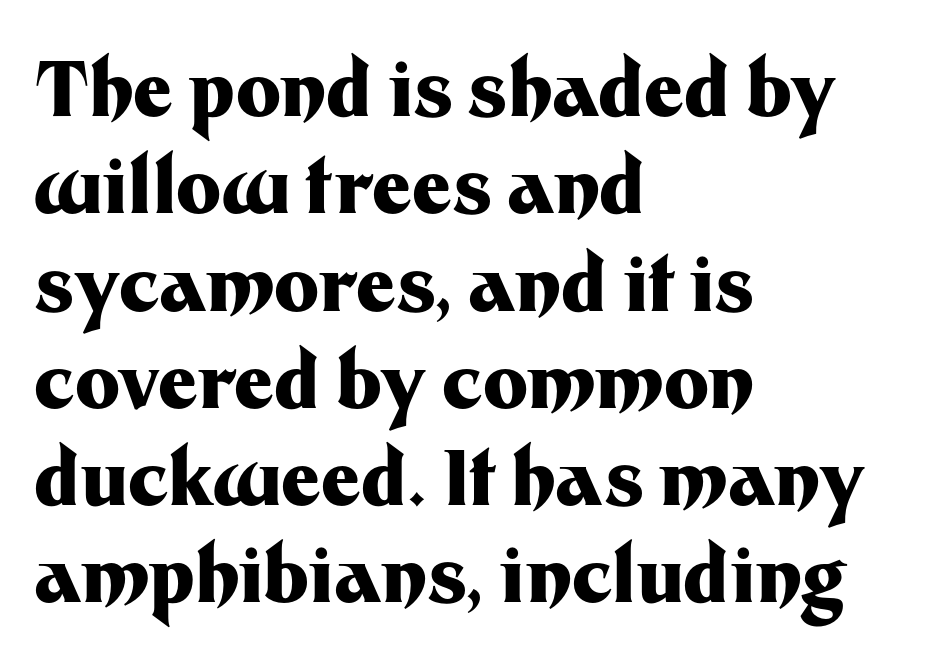
Every stem runs plumb, perpendicular to the baseline. Clear beneath every line of the passage. The face used here is a sans, in the tradition of grotesques and geometrics. Leading matches the norm, producing a regular column.
